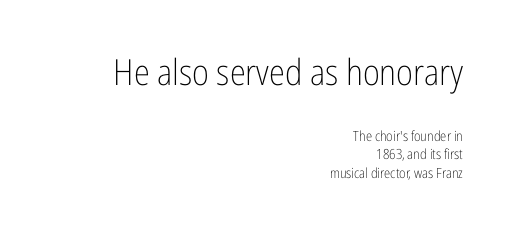
Q: Is the text bold? A: No.
Q: Is the text italic (slanted)? A: No, it is upright.
Q: Is the typeface a serif or a sans-serif typeface? A: Sans-serif.
Q: Is the text underlined? A: No.
Q: How is the paragraph aligned? A: Right-aligned.
Q: Is the spacing between letters normal or unusually wide? A: Normal.
Q: Is the spacing between lines tight, normal or loose? A: Normal.
Q: Which block of text is set in a larger size, the first (top) or the second (bottom)? A: The first (top) one.
Q: Width (condensed, normal, or wide)? A: Condensed.
Q: Stroke contrast? A: Low.
Q: x-height? A: Medium.
Q: Monospaced? A: No.
